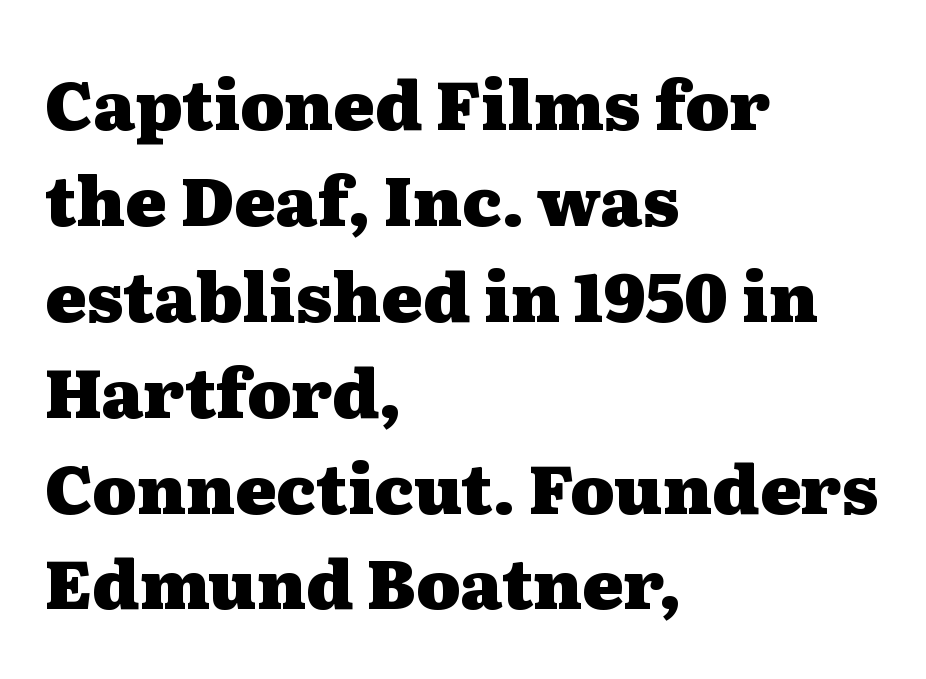
{"serif": "yes", "italic": "no", "bold": "yes", "weight": "heavy", "width": "wide", "stroke_contrast": "medium", "x_height": "medium", "monospaced": "no", "underline": "no", "align": "left", "line_spacing": "normal", "line_spacing_ratio": 1.41, "letter_spacing": "normal", "letter_spacing_em": 0.0, "glyph_px": 68}
